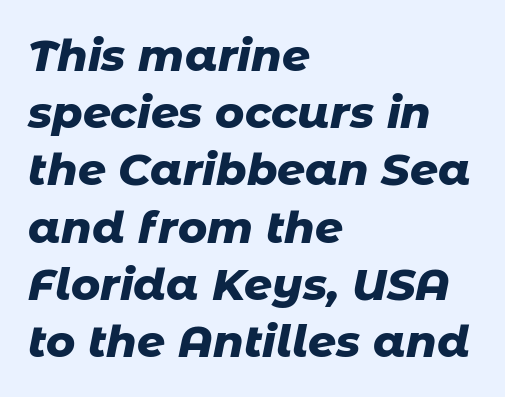
{"italic": "yes", "lean": "right", "slant_degrees": 11, "bold": "yes", "weight": "heavy", "width": "normal", "stroke_contrast": "low", "x_height": "medium", "monospaced": "no", "underline": "no", "align": "left", "line_spacing": "normal", "line_spacing_ratio": 1.3, "letter_spacing": "normal", "letter_spacing_em": 0.0, "glyph_px": 44}
